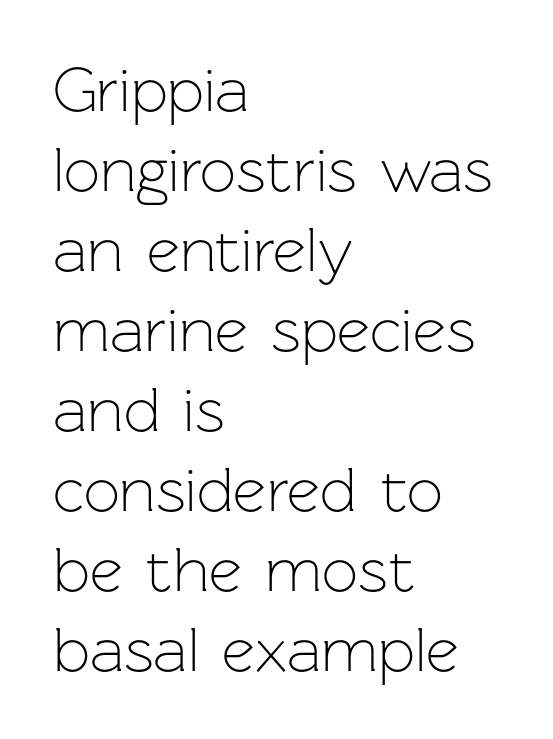
You can tell it's not italic because the verticals are truly vertical. Do the characters align in a grid? No, the font is proportional. This sample uses plain, unmodified letter spacing. The zone under the glyphs is completely vacant.
